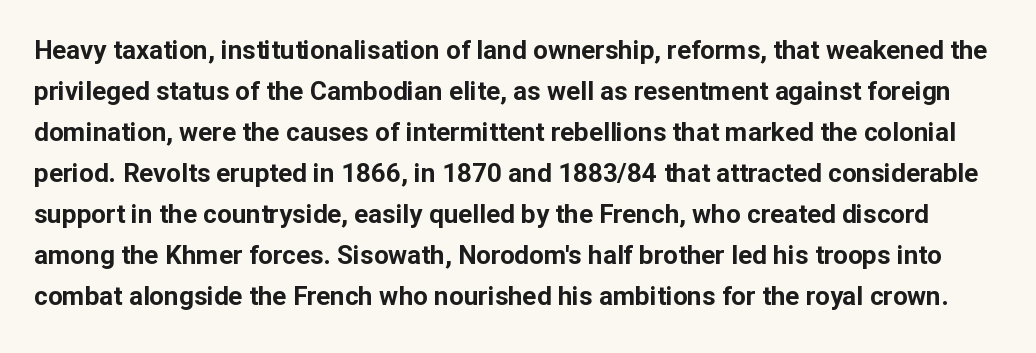
The image shows 26 px bold type, upright; set normal line spacing (1.58x), normal letter spacing, not underlined.
